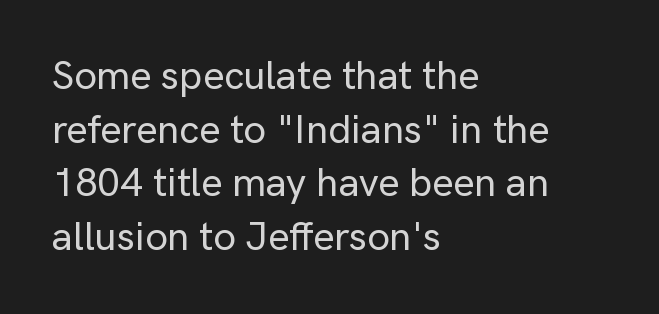
Q: Is the text italic (slanted)? A: No, it is upright.
Q: Is the typeface a serif or a sans-serif typeface? A: Sans-serif.
Q: Is the text underlined? A: No.
Q: How is the paragraph aligned? A: Left-aligned.
Q: Is the spacing between letters normal or unusually wide? A: Normal.
Q: Is the spacing between lines tight, normal or loose? A: Normal.
Q: Width (condensed, normal, or wide)? A: Normal.
Q: Stroke contrast? A: Low.
Q: x-height? A: Medium.
Q: Monospaced? A: No.
